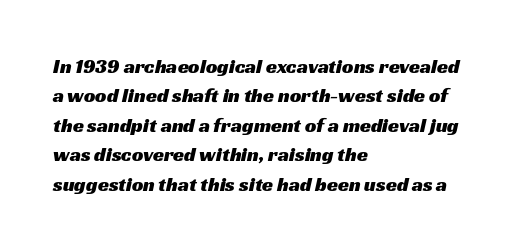
{"underline": "no", "align": "left", "line_spacing": "normal", "line_spacing_ratio": 1.47, "letter_spacing": "normal", "letter_spacing_em": 0.0, "glyph_px": 20}
